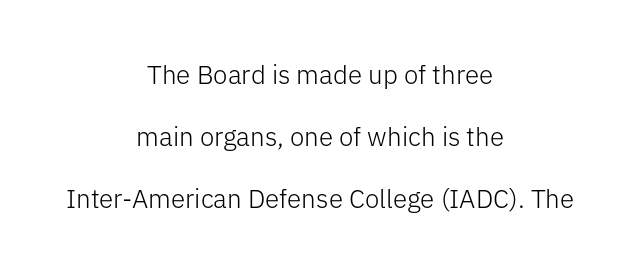
The image shows 26 px text type, upright; set centered, loose line spacing (2.39x), normal letter spacing, not underlined.
